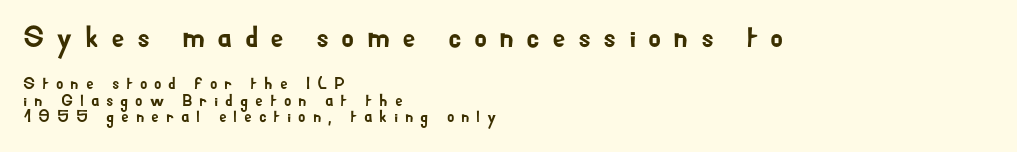
{"serif": "no", "italic": "no", "width": "normal", "stroke_contrast": "low", "x_height": "small", "monospaced": "no", "underline": "no", "align": "left", "line_spacing": "tight", "line_spacing_ratio": 0.95, "letter_spacing": "wide", "letter_spacing_em": 0.4, "larger_block": "first", "size_ratio": 1.76, "glyph_px": 30}
